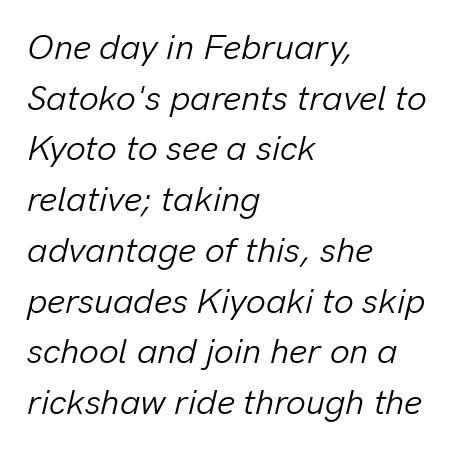
{"italic": "yes", "lean": "right", "slant_degrees": 13, "bold": "no", "weight": "light", "width": "normal", "stroke_contrast": "low", "x_height": "medium", "monospaced": "no", "underline": "no", "align": "left", "line_spacing": "normal", "line_spacing_ratio": 1.45, "letter_spacing": "normal", "letter_spacing_em": 0.0, "glyph_px": 35}
